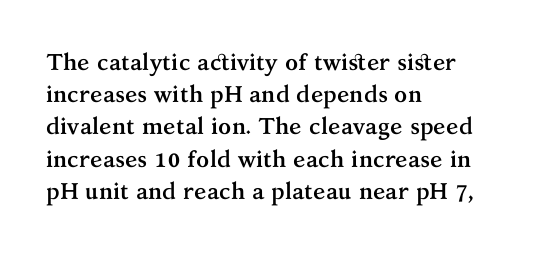
The image shows 23 px bold type, upright; set left-aligned, normal line spacing (1.4x), normal letter spacing, not underlined.
